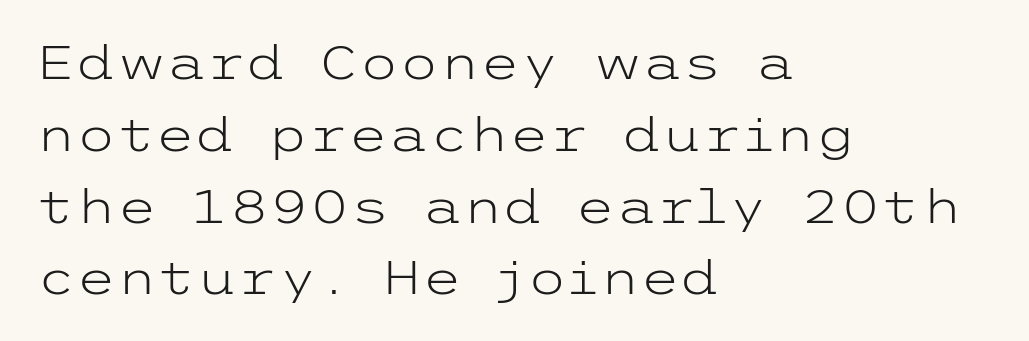
This is sans-serif lettering, the kind often seen on screens and signage. Ink coverage per letter is moderate at most. If you drew a ruler down the left edge, every line would touch it. Style check: upright.
